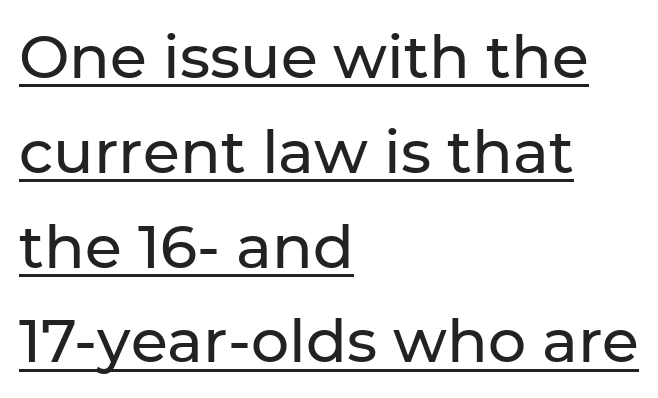
Notice how descenders clear the ascenders below comfortably — that's standard leading. You could not count columns in this text — the font is proportionally spaced. Inter-character spacing is left at the font's built-in metrics. Honestly, the underline is the first thing you notice here. The text was rendered using a sans face with plain stroke endings. Teacher's note: observe the even left margin — that is flush-left alignment.
